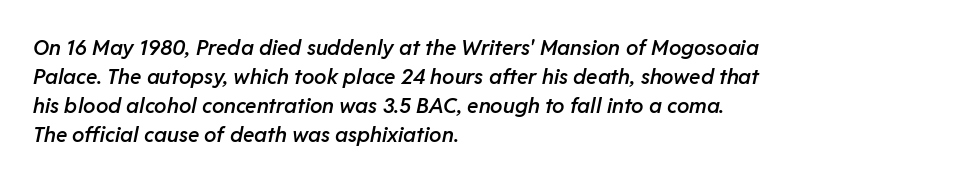
The image shows 21 px text type, italic (leaning right); set left-aligned, normal line spacing (1.38x), normal letter spacing, not underlined.
